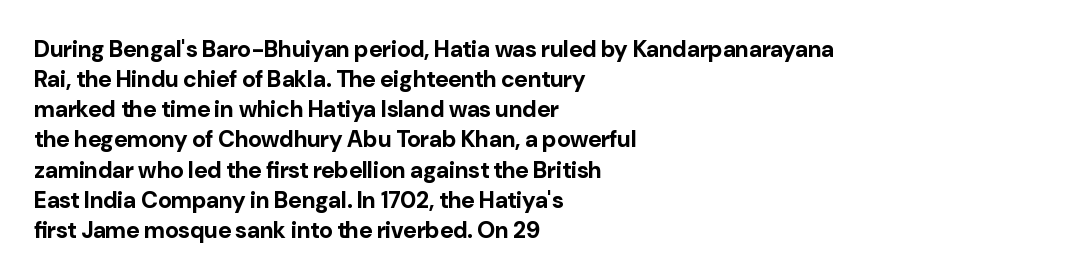
The image shows 23 px bold type, upright; set left-aligned, normal line spacing (1.31x), normal letter spacing, not underlined.
